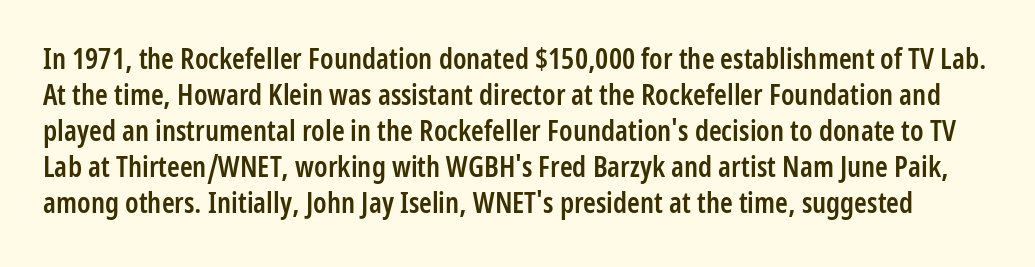
Q: Is the text bold? A: Semi-bold.
Q: Is the text italic (slanted)? A: No, it is upright.
Q: Is the typeface a serif or a sans-serif typeface? A: Sans-serif.
Q: Is the text underlined? A: No.
Q: Is the spacing between letters normal or unusually wide? A: Normal.
Q: Width (condensed, normal, or wide)? A: Condensed.
Q: Stroke contrast? A: Low.
Q: x-height? A: Medium.
Q: Monospaced? A: No.
